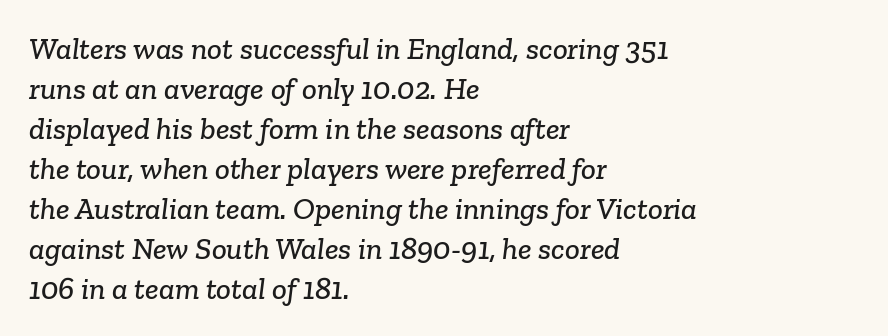
Q: Is the typeface a serif or a sans-serif typeface? A: Serif.
Q: Is the text underlined? A: No.
Q: How is the paragraph aligned? A: Left-aligned.
Q: Is the spacing between letters normal or unusually wide? A: Normal.
Q: Is the spacing between lines tight, normal or loose? A: Normal.
Q: Width (condensed, normal, or wide)? A: Normal.
Q: Stroke contrast? A: Low.
Q: x-height? A: Medium.
Q: Monospaced? A: No.
